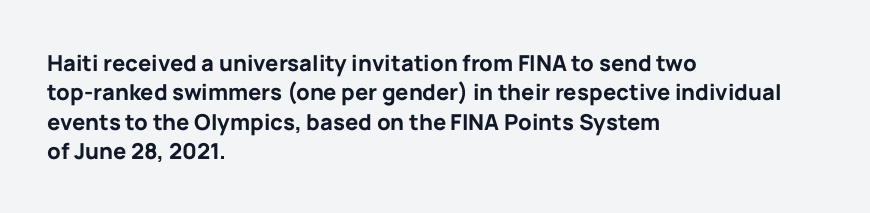
Q: Is the text bold? A: Yes.
Q: Is the text italic (slanted)? A: No, it is upright.
Q: Is the text underlined? A: No.
Q: How is the paragraph aligned? A: Left-aligned.
Q: Is the spacing between letters normal or unusually wide? A: Normal.
Q: Is the spacing between lines tight, normal or loose? A: Normal.
